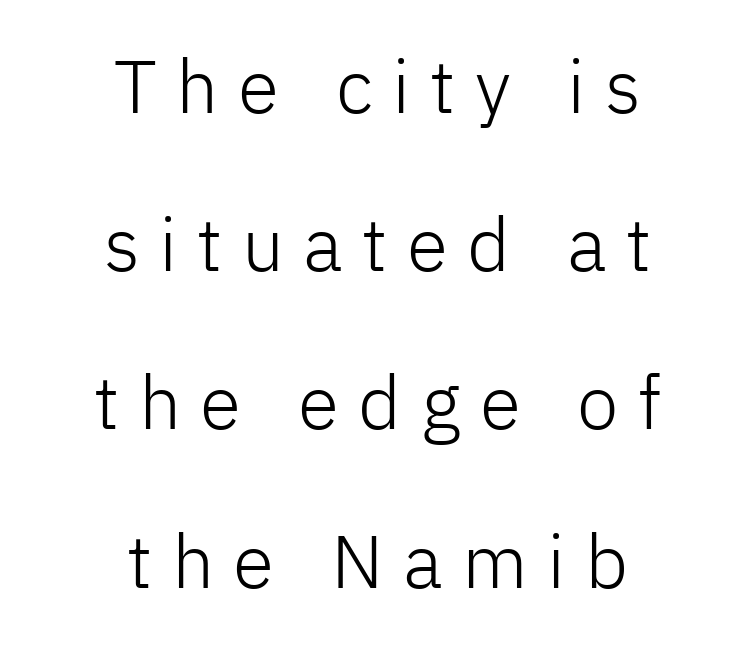
This reads as an unemphasized weight, regular at the heaviest. The lettering holds an erect, upright posture throughout. Stroke terminals: plain, sans-serif. Descenders hang freely into open space. These lines are rendered in a variable-pitch font. The tracking reads as deliberately expanded to a designer's eye.
